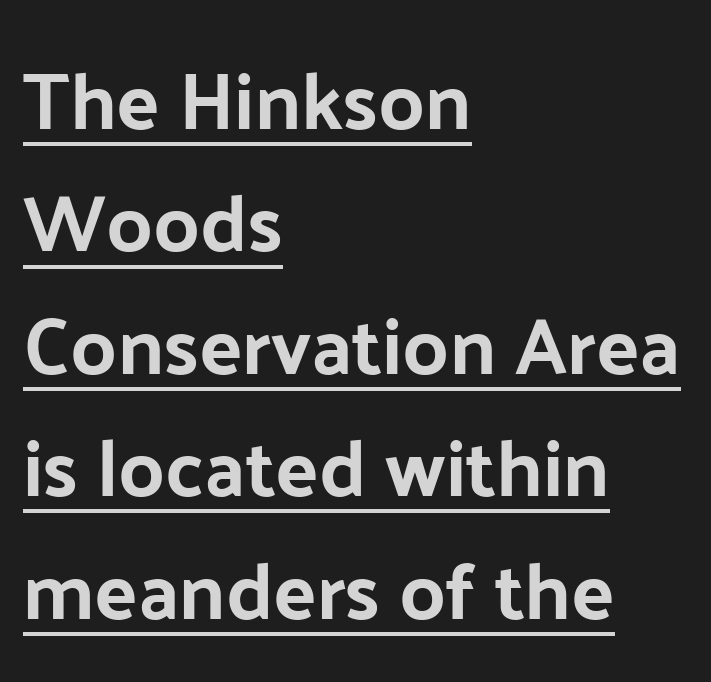
Q: Is the text bold? A: Yes.
Q: Is the text italic (slanted)? A: No, it is upright.
Q: Is the typeface a serif or a sans-serif typeface? A: Sans-serif.
Q: Is the text underlined? A: Yes.
Q: How is the paragraph aligned? A: Left-aligned.
Q: Is the spacing between letters normal or unusually wide? A: Normal.
Q: Is the spacing between lines tight, normal or loose? A: Normal.
Q: Width (condensed, normal, or wide)? A: Normal.
Q: Stroke contrast? A: Low.
Q: x-height? A: Medium.
Q: Monospaced? A: No.
